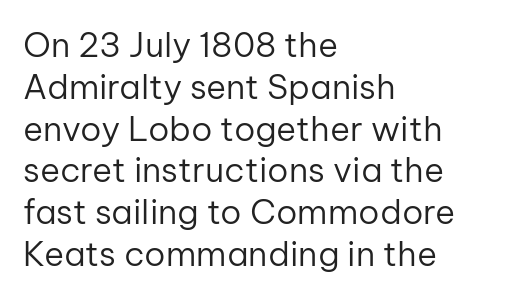
The image shows 34 px regular-weight sans-serif type, upright; set left-aligned, line spacing 1.23x, normal letter spacing, not underlined; low stroke contrast and a medium x-height.
